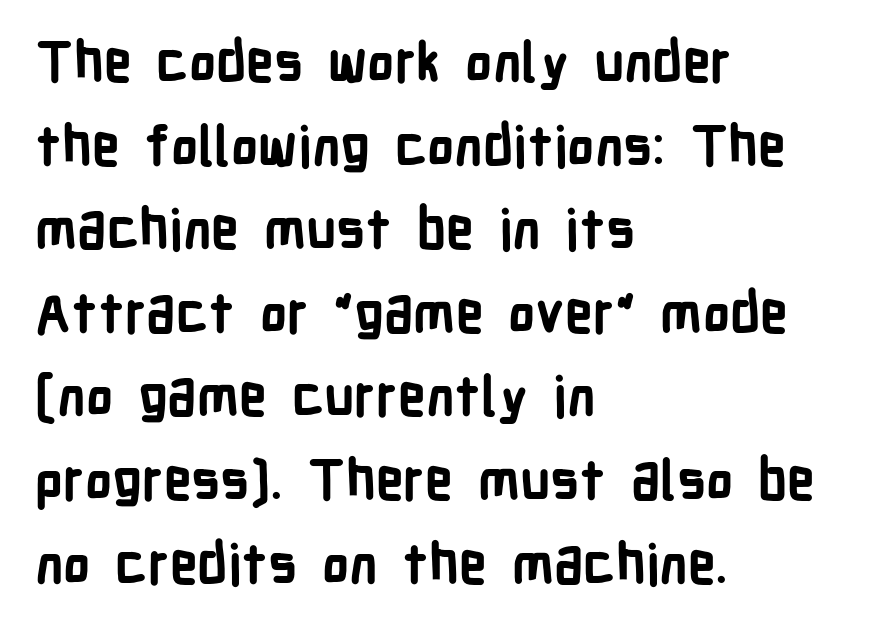
Q: Is the text bold? A: Yes.
Q: Is the text italic (slanted)? A: No, it is upright.
Q: Is the typeface a serif or a sans-serif typeface? A: Sans-serif.
Q: Is the text underlined? A: No.
Q: How is the paragraph aligned? A: Left-aligned.
Q: Is the spacing between letters normal or unusually wide? A: Normal.
Q: Is the spacing between lines tight, normal or loose? A: Normal.
Q: Width (condensed, normal, or wide)? A: Condensed.
Q: Stroke contrast? A: Low.
Q: x-height? A: Medium.
Q: Monospaced? A: No.
